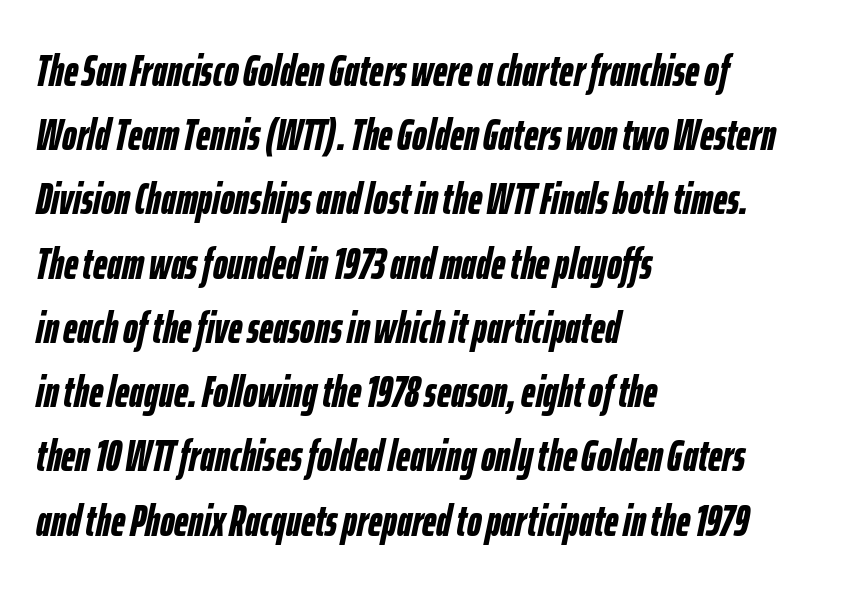
{"italic": "yes", "lean": "right", "slant_degrees": 12, "bold": "yes", "weight": "semibold", "width": "condensed", "stroke_contrast": "low", "x_height": "medium", "monospaced": "no", "underline": "no", "align": "left", "line_spacing": "normal", "line_spacing_ratio": 1.46, "letter_spacing": "normal", "letter_spacing_em": 0.0, "glyph_px": 44}
